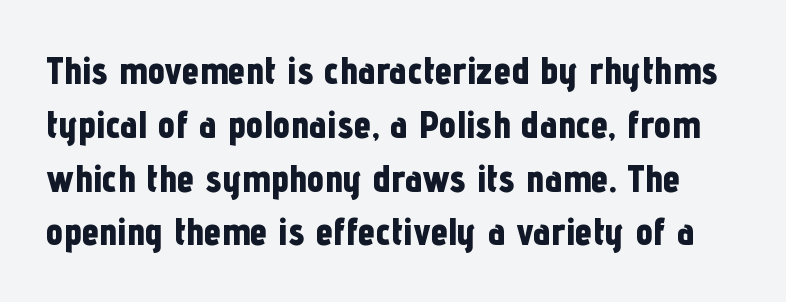
Q: Is the text bold? A: Yes.
Q: Is the text italic (slanted)? A: No, it is upright.
Q: Is the typeface a serif or a sans-serif typeface? A: Sans-serif.
Q: Is the text underlined? A: No.
Q: Is the spacing between letters normal or unusually wide? A: Normal.
Q: Is the spacing between lines tight, normal or loose? A: Normal.
Q: Width (condensed, normal, or wide)? A: Condensed.
Q: Stroke contrast? A: Low.
Q: x-height? A: Medium.
Q: Monospaced? A: No.
